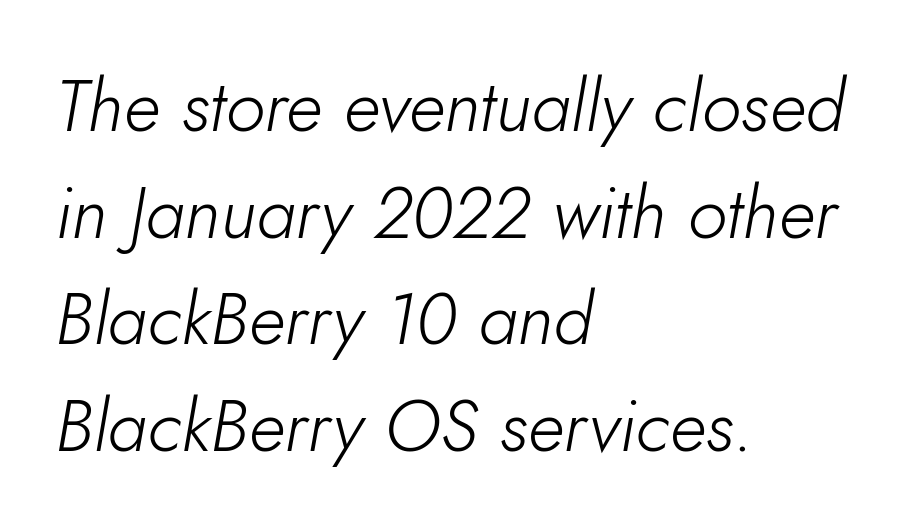
This is oblique type, the kind used for emphasis or titles. These lines stack with their left ends in a neat column. Heft: none added — not bold. No word sits above an underline. The letters sit at their default tracking, neither squeezed nor spread.
